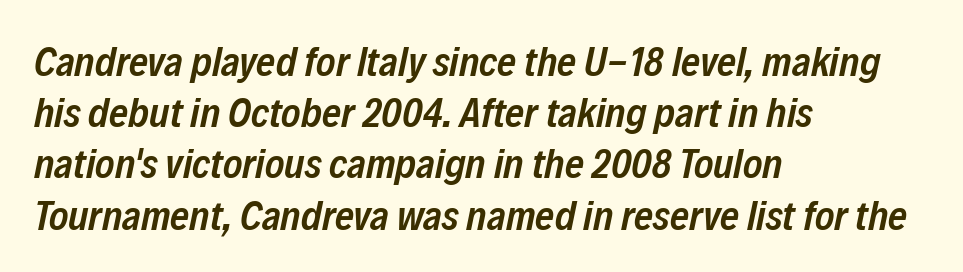
Does extra space separate the letters? No, they use regular spacing. Compared with an ordinary text face, these strokes are moderately heavier — a semibold. Whoever set this chose a conventional vertical rhythm. Each letter keeps its own natural width here, so spacing adapts to shape. Check under the words: just untouched page. The text carries the slant typical of an italic or oblique font.
